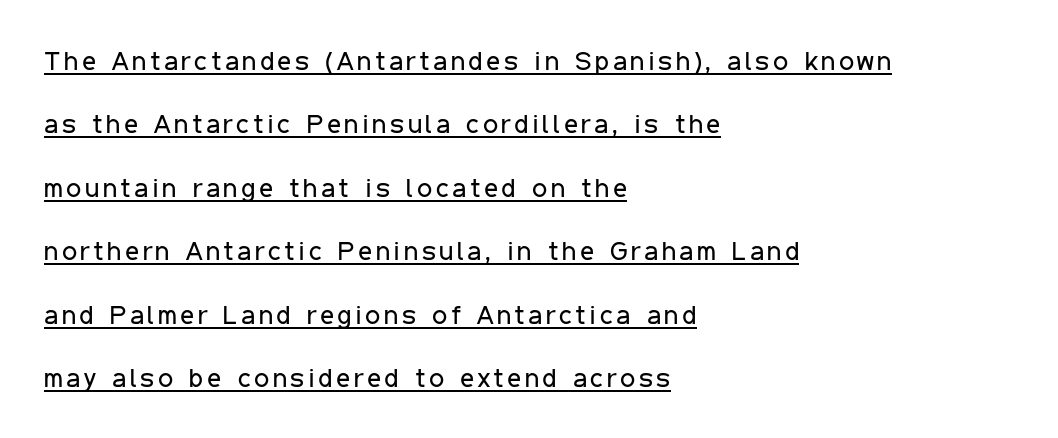
{"italic": "no", "bold": "no", "underline": "yes", "align": "left", "line_spacing": "loose", "line_spacing_ratio": 2.35, "glyph_px": 27}
